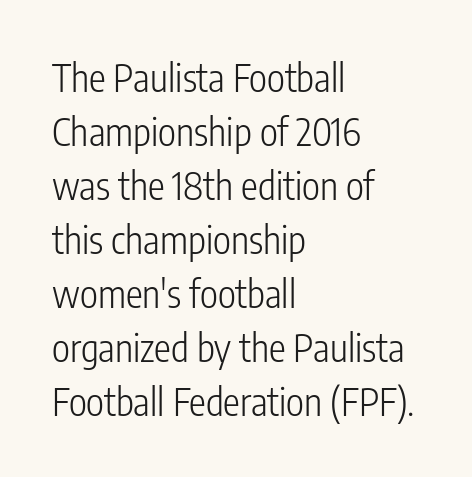
Varying glyph widths throughout — classic text-font behaviour. Leftover space on each line is placed entirely after the last word. The weight tops out at a normal text grade. Glance below the letters and you will spot only blank space. Nope, not italic — everything's standing straight.
